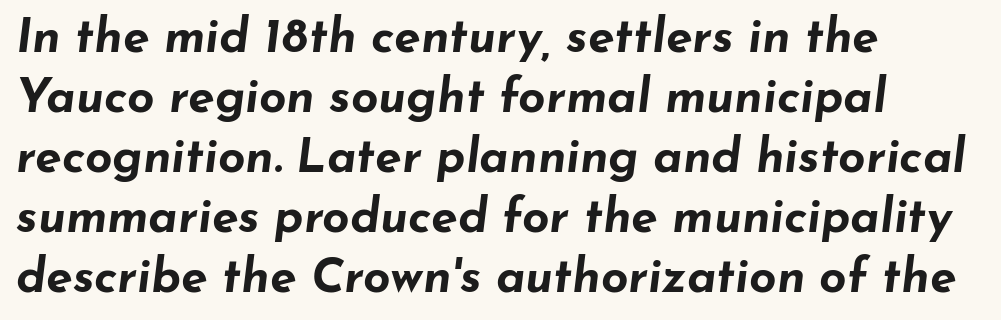
This rendering features lettering with no underline. You'd pick this weight for a headline — it's a proper bold. Line spacing here is normal. Does extra space separate the letters? No, they use regular spacing.
